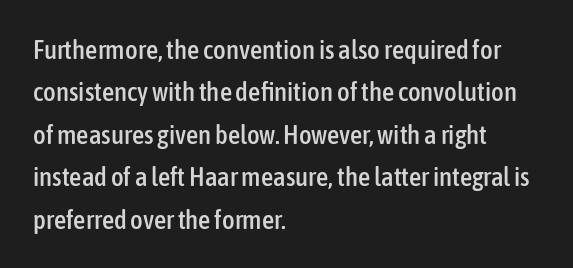
The image shows 27 px text type, upright; set left-aligned, normal line spacing (1.57x), normal letter spacing, not underlined.
